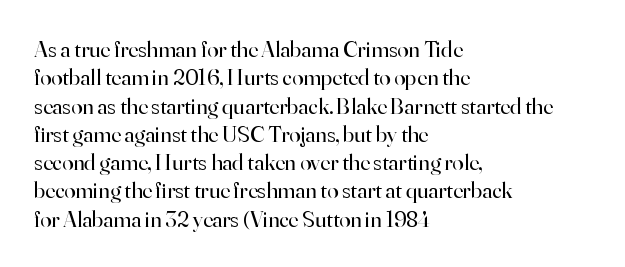
The image shows 23 px text type, upright; set left-aligned, line spacing 1.23x, normal letter spacing, not underlined.
